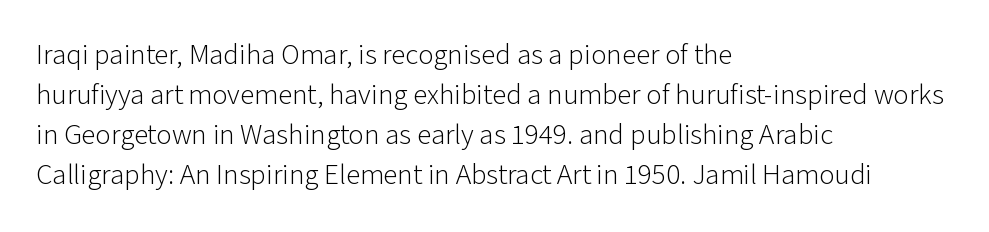
These lines stack with their left ends in a neat column. This is not heavy type; no bold has been used. Quick note: interline space is typical. The axis of the letterforms is exactly vertical. This sample has the flowing, uneven cadence of proportional lettering.
